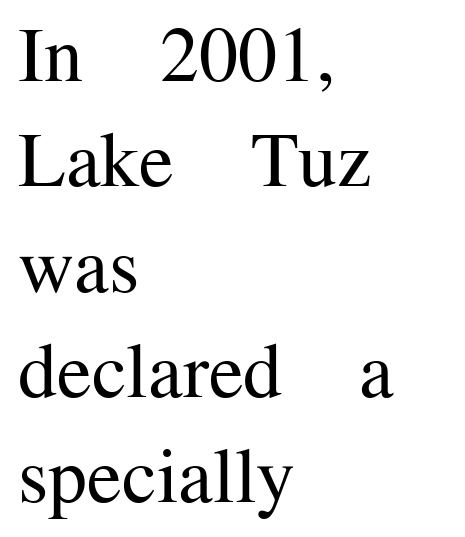
Compared with a typical body face, this is equally light or lighter still. A typesetter would mark this as roman, not italic. Each new line begins a customary step beneath the previous one. The letters advance in unequal steps, a hallmark of proportional type. A serif font was chosen for this passage.
